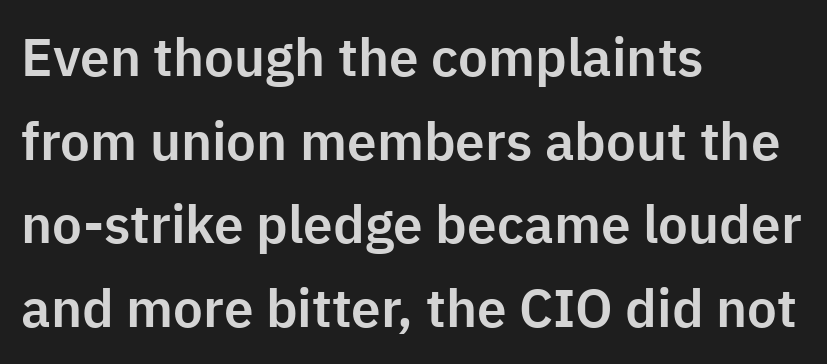
The image shows 53 px sans-serif type, upright; set left-aligned, normal line spacing (1.58x), normal letter spacing, not underlined; low stroke contrast and a medium x-height.
